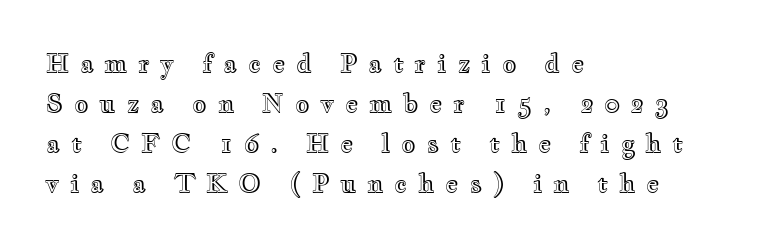
{"italic": "no", "underline": "no", "align": "left", "line_spacing": "normal", "line_spacing_ratio": 1.6, "letter_spacing": "wide", "letter_spacing_em": 0.43, "glyph_px": 25}
